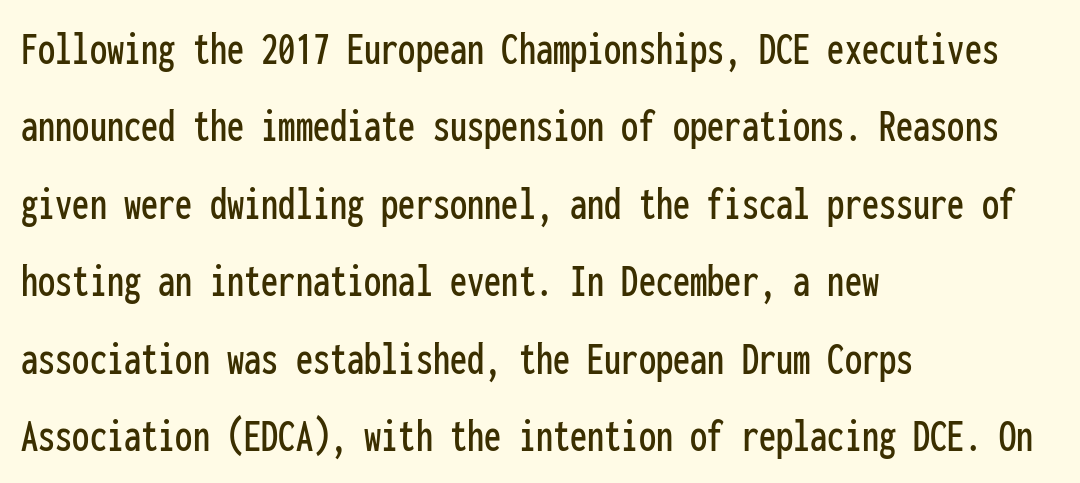
Observe the absence of serifs on each vertical stroke in this sample. Is this a fixed-width face? Yes — each glyph sits in an identical cell. The line-height multiplier appears to be the usual default. These lines were composed using upright roman letters.
